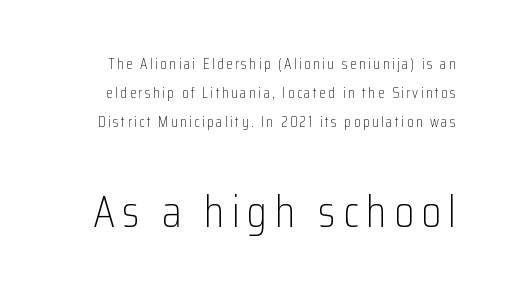
Q: Is the text bold? A: No.
Q: Is the text italic (slanted)? A: No, it is upright.
Q: Is the typeface a serif or a sans-serif typeface? A: Sans-serif.
Q: Is the text underlined? A: No.
Q: Is the spacing between lines tight, normal or loose? A: Loose.
Q: Which block of text is set in a larger size, the first (top) or the second (bottom)? A: The second (bottom) one.
Q: Width (condensed, normal, or wide)? A: Condensed.
Q: Stroke contrast? A: Low.
Q: x-height? A: Medium.
Q: Monospaced? A: No.
